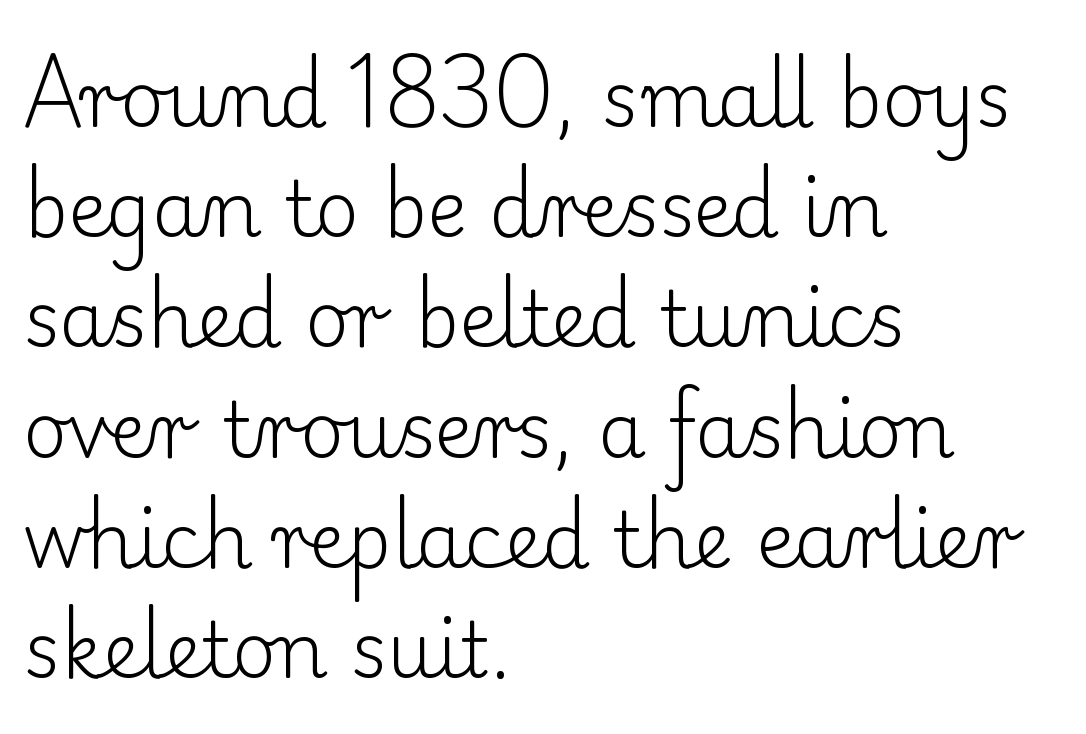
A student would call this left alignment; a typographer would say flush left, rag right. Words appear dense and cohesive because spacing is normal. The face looks like a standard text weight, possibly lighter. Spacing verdict: proportional, widths tailored to each character.
